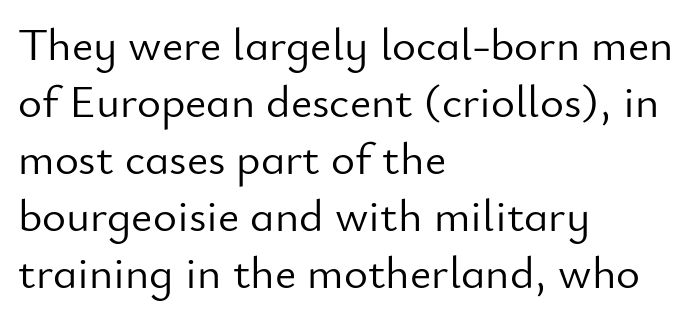
The image shows 46 px light sans-serif type, upright; set left-aligned, line spacing 1.24x, normal letter spacing, not underlined; low stroke contrast and a small x-height.
